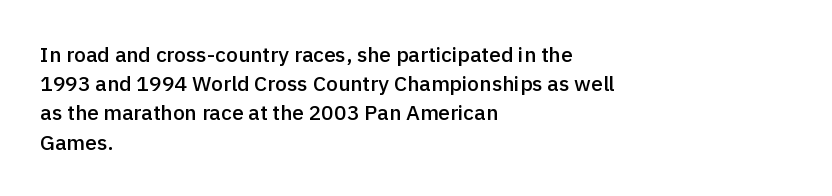
{"italic": "no", "bold": "semi", "underline": "no", "align": "left", "line_spacing": "normal", "line_spacing_ratio": 1.39, "letter_spacing": "normal", "letter_spacing_em": 0.0, "glyph_px": 21}
